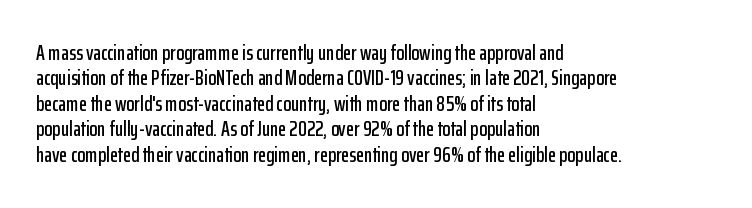
{"italic": "no", "underline": "no", "align": "left", "line_spacing_ratio": 1.21, "letter_spacing": "normal", "letter_spacing_em": 0.0, "glyph_px": 21}
